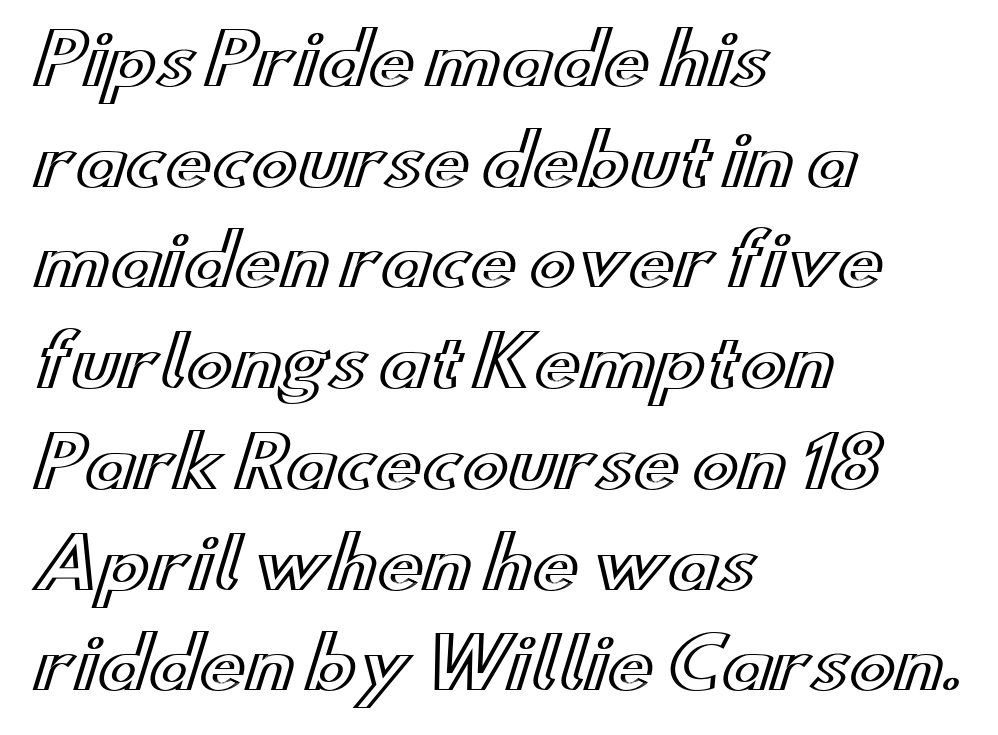
{"width": "wide", "x_height": "small", "monospaced": "no", "underline": "no", "align": "left", "line_spacing": "normal", "line_spacing_ratio": 1.46, "letter_spacing": "normal", "letter_spacing_em": 0.0, "glyph_px": 69}
